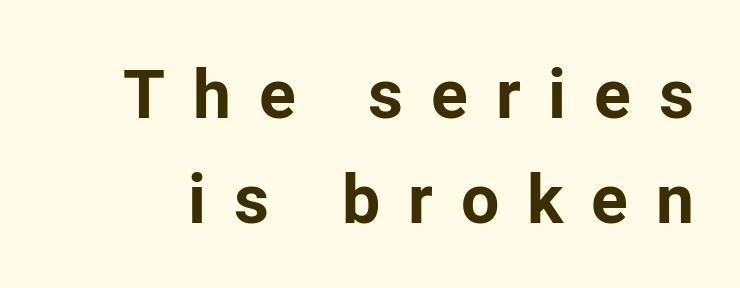
{"serif": "no", "italic": "no", "bold": "yes", "weight": "bold", "width": "normal", "stroke_contrast": "low", "x_height": "medium", "monospaced": "no", "underline": "no", "line_spacing": "normal", "line_spacing_ratio": 1.54, "letter_spacing": "wide", "letter_spacing_em": 0.41, "glyph_px": 68}
